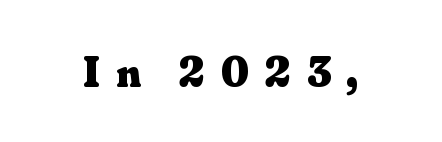
Upright lettering throughout. Stroke terminals: seriffed. Honestly, there is no underline to notice here at all. Tracking value appears strongly positive — letters spread wide. The passage shown is typed in a proportional face where columns would drift. Typesetter's note: full bold, strokes at maximum text heaviness.
